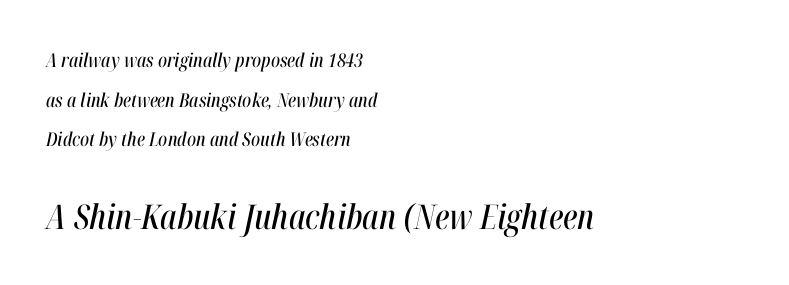
Q: Is the text italic (slanted)? A: Yes, it leans right by about 12 degrees.
Q: Is the text underlined? A: No.
Q: How is the paragraph aligned? A: Left-aligned.
Q: Is the spacing between letters normal or unusually wide? A: Normal.
Q: Is the spacing between lines tight, normal or loose? A: Loose.
Q: Which block of text is set in a larger size, the first (top) or the second (bottom)? A: The second (bottom) one.
Q: Width (condensed, normal, or wide)? A: Condensed.
Q: Stroke contrast? A: High.
Q: x-height? A: Medium.
Q: Monospaced? A: No.
